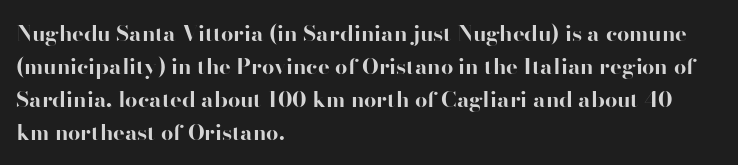
You'd pick this weight for a headline — it's a proper bold. The lettering holds an erect, upright posture throughout. Glance below the letters and you will spot only blank space. Layout note: lines flush left. Characters follow at the spacing the type designer built in. These lines sit exactly where default settings would place them.
